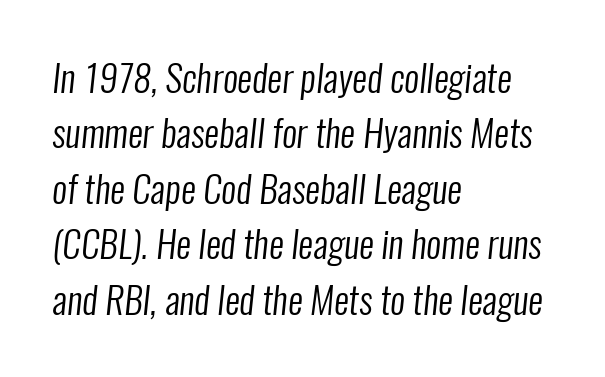
{"serif": "no", "bold": "no", "weight": "regular", "width": "condensed", "stroke_contrast": "low", "x_height": "medium", "monospaced": "no", "underline": "no", "align": "left", "line_spacing": "normal", "line_spacing_ratio": 1.5, "letter_spacing": "normal", "letter_spacing_em": 0.0, "glyph_px": 37}
